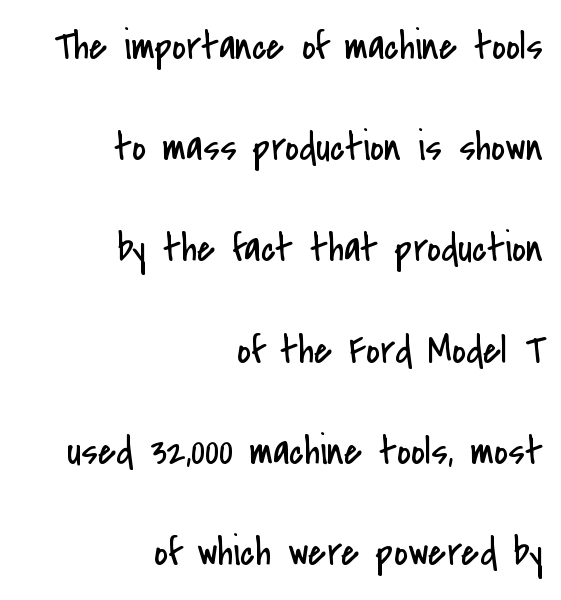
The image shows 42 px regular-weight, condensed sans-serif type, upright; set right-aligned, loose line spacing (2.41x), normal letter spacing, not underlined; low stroke contrast and a small x-height.
